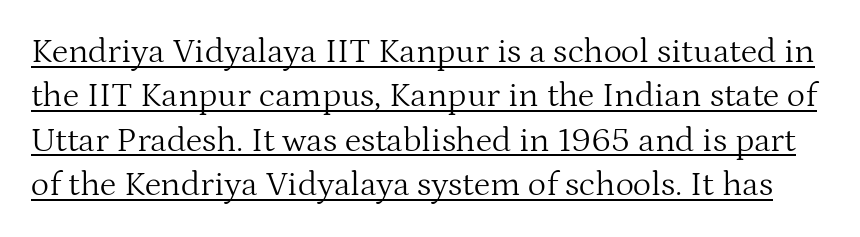
{"serif": "yes", "italic": "no", "bold": "no", "weight": "light", "width": "normal", "stroke_contrast": "medium", "x_height": "medium", "monospaced": "no", "underline": "yes", "line_spacing": "normal", "line_spacing_ratio": 1.27, "letter_spacing": "normal", "letter_spacing_em": 0.0, "glyph_px": 35}
